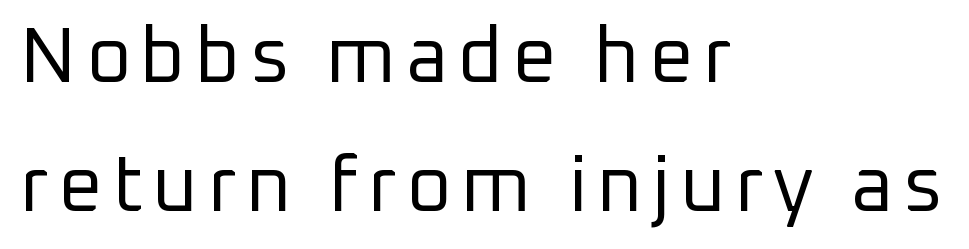
The passage shown is typeset with a sans-serif family. Letters have the restrained weight of plain body copy at most. The space between consecutive lines is moderate. Unmarked baselines from the first word to the last. Think of a printed novel: that variable character pitch is what you see here.
